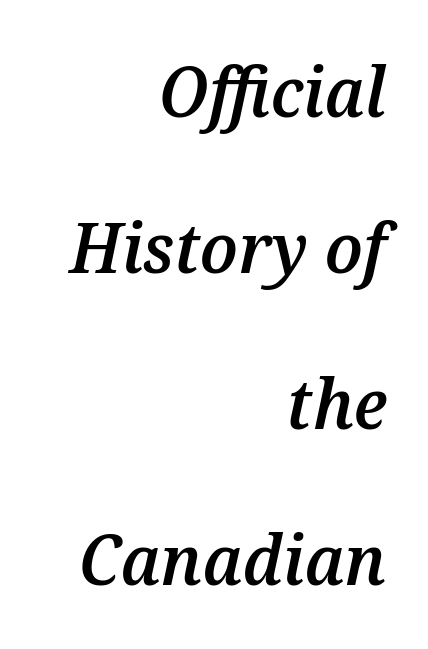
Q: Is the text bold? A: Semi-bold.
Q: Is the text italic (slanted)? A: Yes, it leans right by about 12 degrees.
Q: Is the text underlined? A: No.
Q: How is the paragraph aligned? A: Right-aligned.
Q: Is the spacing between letters normal or unusually wide? A: Normal.
Q: Is the spacing between lines tight, normal or loose? A: Loose.
Q: Width (condensed, normal, or wide)? A: Normal.
Q: Stroke contrast? A: Medium.
Q: x-height? A: Medium.
Q: Monospaced? A: No.
